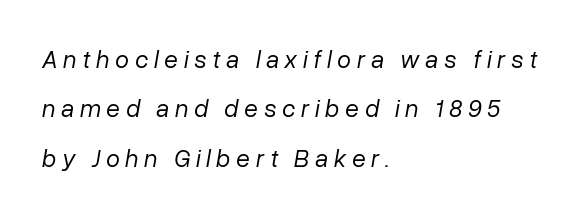
Q: Is the text bold? A: No.
Q: Is the text italic (slanted)? A: Yes, it leans right by about 10 degrees.
Q: Is the text underlined? A: No.
Q: How is the paragraph aligned? A: Left-aligned.
Q: Is the spacing between letters normal or unusually wide? A: Unusually wide.
Q: Is the spacing between lines tight, normal or loose? A: Loose.
